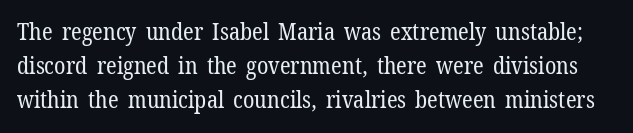
{"italic": "no", "bold": "no", "underline": "no", "line_spacing": "normal", "line_spacing_ratio": 1.47, "letter_spacing": "normal", "letter_spacing_em": 0.0, "glyph_px": 23}
